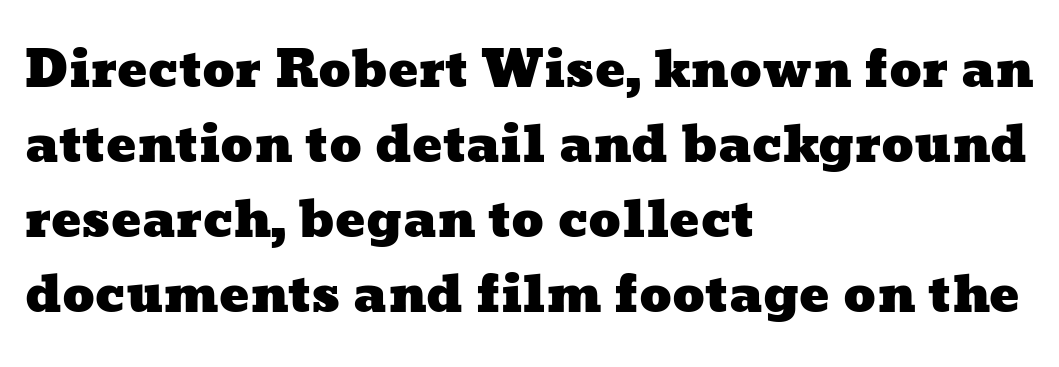
Is the block centered? No — it sits flush against the left margin. Horizontal bands of white between lines are of average thickness. You could not count columns in this text — the font is proportionally spaced. Observe the ordinary spacing: letters are neighbours, not strangers. Type without underlining.
